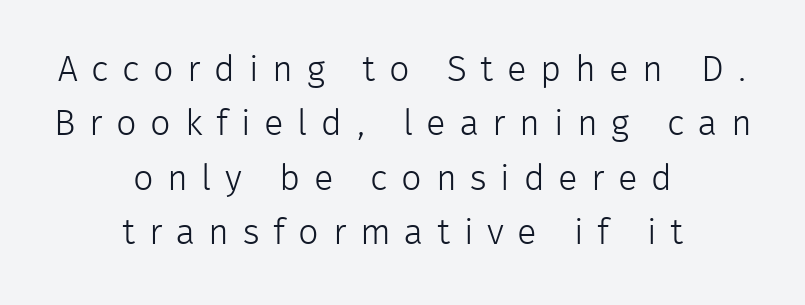
Q: Is the text bold? A: No.
Q: Is the text italic (slanted)? A: No, it is upright.
Q: Is the typeface a serif or a sans-serif typeface? A: Sans-serif.
Q: Is the text underlined? A: No.
Q: How is the paragraph aligned? A: Centered.
Q: Is the spacing between letters normal or unusually wide? A: Unusually wide.
Q: Is the spacing between lines tight, normal or loose? A: Normal.
Q: Width (condensed, normal, or wide)? A: Normal.
Q: Stroke contrast? A: Low.
Q: x-height? A: Medium.
Q: Monospaced? A: No.
